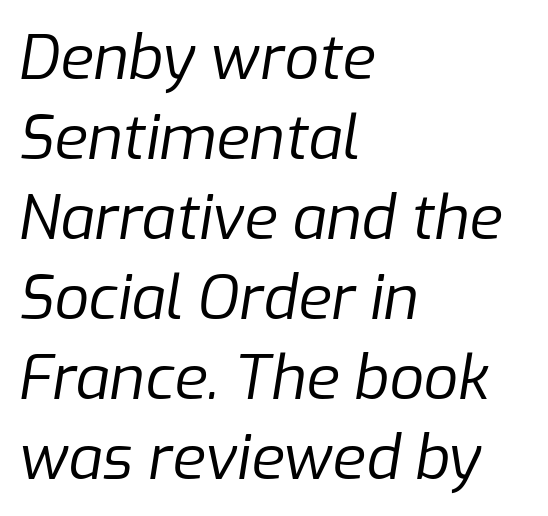
The image shows 61 px regular-weight type, italic (leaning right); set left-aligned, normal line spacing (1.31x), normal letter spacing, not underlined; low stroke contrast and a medium x-height.
